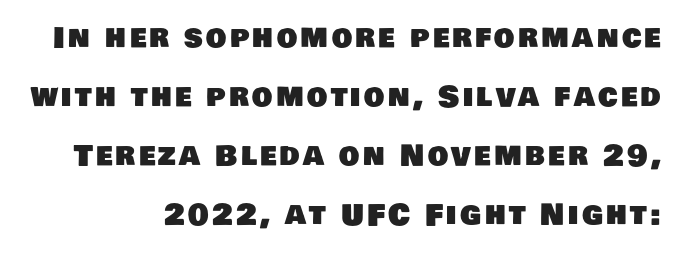
Proportional: the letters do not fall into vertical columns. Bare-footed words on every line. What's the leading like? Stretched, with rows far apart. The passage shown is typeset with a sans-serif family.
